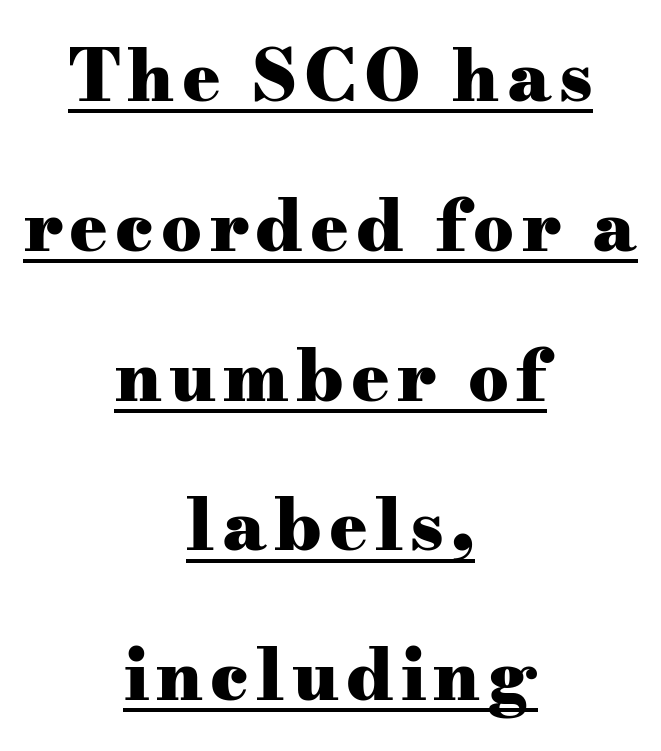
Q: Is the text bold? A: Yes.
Q: Is the text italic (slanted)? A: No, it is upright.
Q: Is the typeface a serif or a sans-serif typeface? A: Serif.
Q: Is the text underlined? A: Yes.
Q: How is the paragraph aligned? A: Centered.
Q: Is the spacing between lines tight, normal or loose? A: Loose.
Q: Width (condensed, normal, or wide)? A: Wide.
Q: Stroke contrast? A: Medium.
Q: x-height? A: Small.
Q: Monospaced? A: No.
